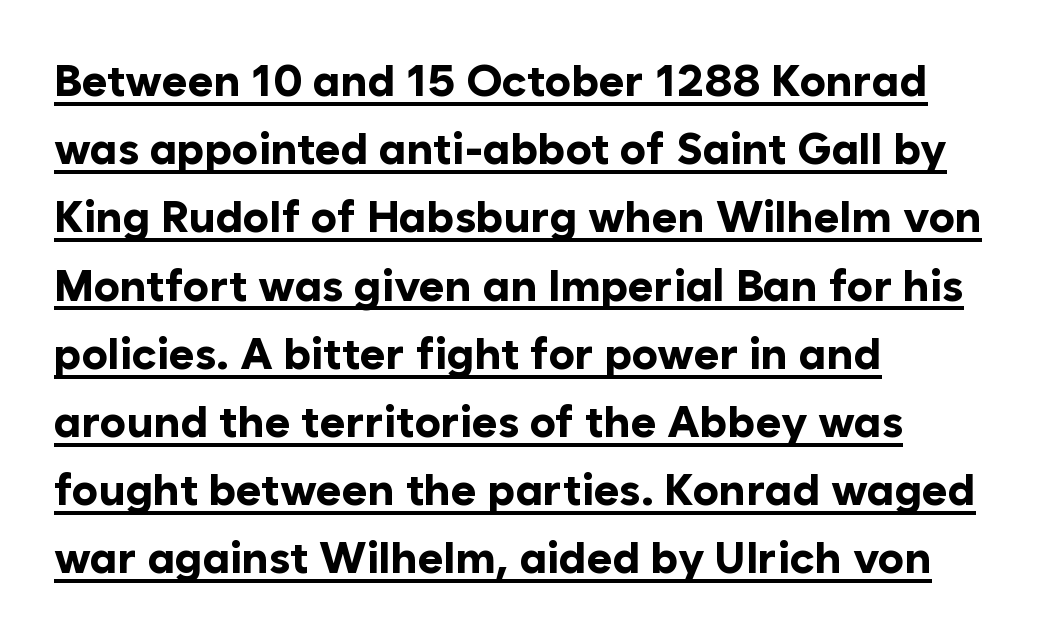
{"serif": "no", "italic": "no", "bold": "yes", "weight": "bold", "width": "normal", "stroke_contrast": "low", "x_height": "medium", "monospaced": "no", "underline": "yes", "align": "left", "line_spacing": "normal", "line_spacing_ratio": 1.55, "letter_spacing": "normal", "letter_spacing_em": 0.0, "glyph_px": 44}
